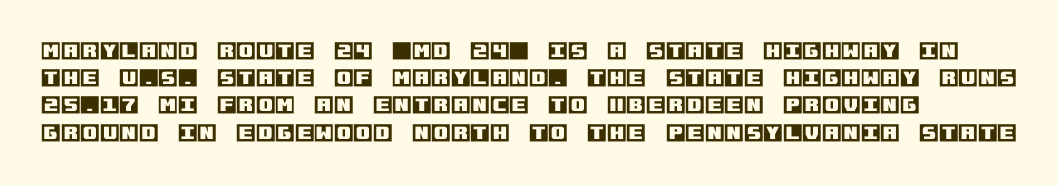
Teacher's note: observe the even left margin — that is flush-left alignment. Letter spacing: default. Every stem runs plumb, perpendicular to the baseline. The baseline area is clear. One glance says typical: line gaps are just what's usual.
